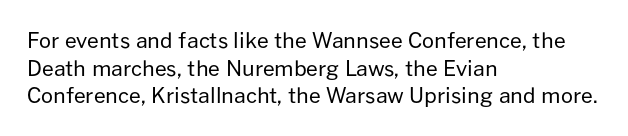
Q: Is the text bold? A: No.
Q: Is the text italic (slanted)? A: No, it is upright.
Q: Is the text underlined? A: No.
Q: How is the paragraph aligned? A: Left-aligned.
Q: Is the spacing between letters normal or unusually wide? A: Normal.
Q: Is the spacing between lines tight, normal or loose? A: Normal.
